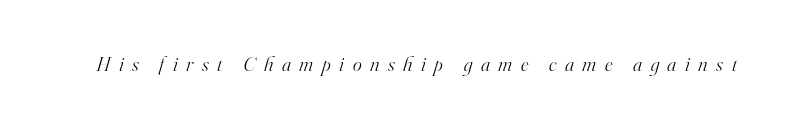
The image shows 21 px text type, italic (leaning right); set unusually wide letter spacing (+0.41 em), not underlined.
